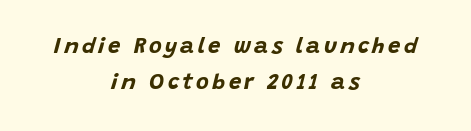
You can tell it's italic because the verticals aren't actually vertical. Notice how descenders clear the ascenders below comfortably — that's standard leading. In CSS terms this would be text-align: center. Type without underlining. The letters are bold, with thick, heavy strokes.
